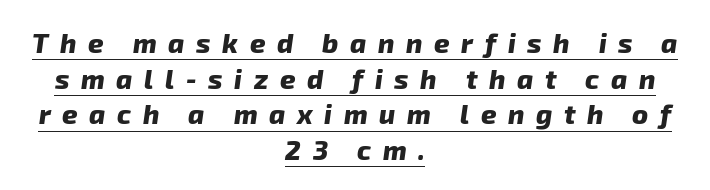
Plenty of ink on the page — the face is bold. This rendering uses center alignment, leaving both contours irregular but symmetric. The specimen includes a rule beneath the text block's lines. Words appear elongated and porous because spacing is wide. How would I describe the line gaps? Plain and ordinary.
